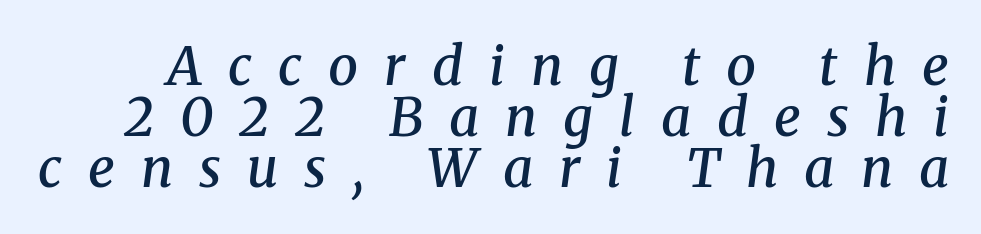
The image shows 53 px semibold serif type, italic (leaning right); set tight line spacing (0.96x), unusually wide letter spacing (+0.49 em), not underlined; medium stroke contrast and a medium x-height.
